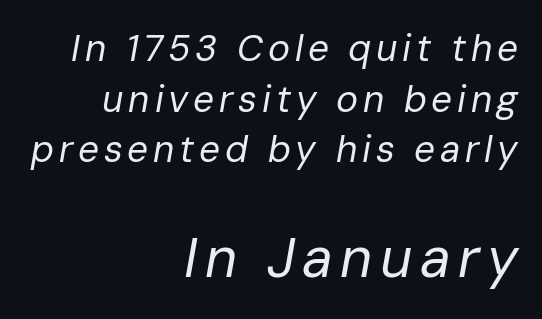
{"italic": "yes", "lean": "right", "slant_degrees": 10, "bold": "no", "weight": "regular", "width": "normal", "stroke_contrast": "low", "x_height": "medium", "monospaced": "no", "underline": "no", "align": "right", "line_spacing": "normal", "line_spacing_ratio": 1.37, "larger_block": "second", "size_ratio": 1.51, "glyph_px": 56}
